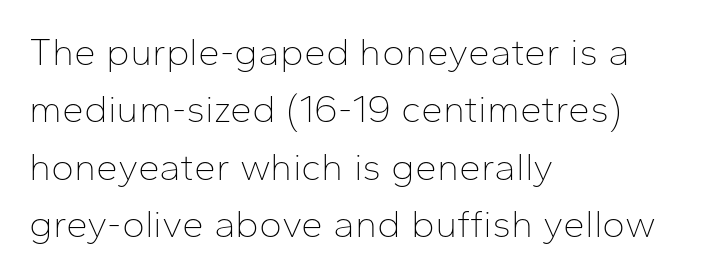
Q: Is the text bold? A: No.
Q: Is the text italic (slanted)? A: No, it is upright.
Q: Is the typeface a serif or a sans-serif typeface? A: Sans-serif.
Q: Is the text underlined? A: No.
Q: How is the paragraph aligned? A: Left-aligned.
Q: Is the spacing between letters normal or unusually wide? A: Normal.
Q: Is the spacing between lines tight, normal or loose? A: Normal.
Q: Width (condensed, normal, or wide)? A: Normal.
Q: Stroke contrast? A: Low.
Q: x-height? A: Medium.
Q: Monospaced? A: No.
